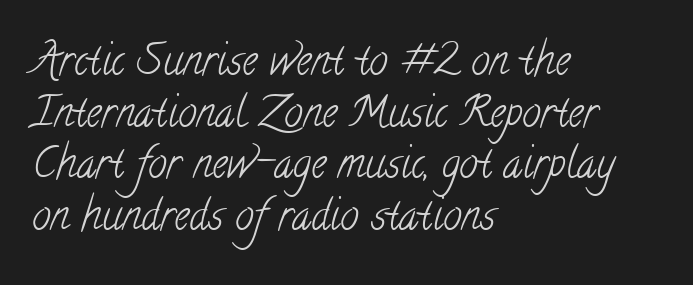
The image shows 42 px light, condensed type; set left-aligned, line spacing 1.23x, normal letter spacing, not underlined; low stroke contrast and a small x-height.
